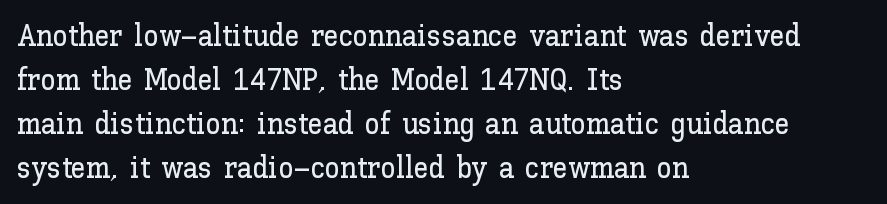
Q: Is the text italic (slanted)? A: No, it is upright.
Q: Is the text underlined? A: No.
Q: How is the paragraph aligned? A: Left-aligned.
Q: Is the spacing between letters normal or unusually wide? A: Normal.
Q: Is the spacing between lines tight, normal or loose? A: Normal.
Q: Width (condensed, normal, or wide)? A: Normal.
Q: Stroke contrast? A: Low.
Q: x-height? A: Medium.
Q: Monospaced? A: No.
